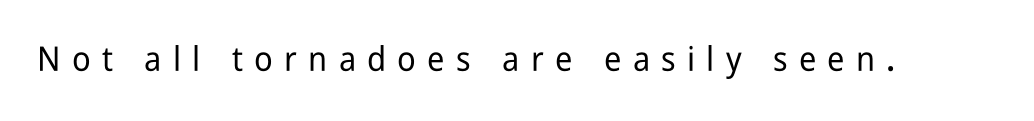
The image shows 34 px condensed sans-serif type, upright; set unusually wide letter spacing (+0.33 em), not underlined; low stroke contrast and a medium x-height.
